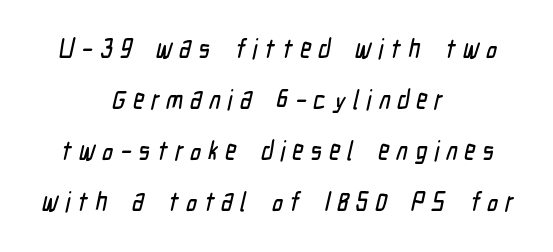
Descender tails drop into unmarked territory. Compared with typical body copy, the letter spacing here is much looser. The passage is arranged like a title page — every line centered.
